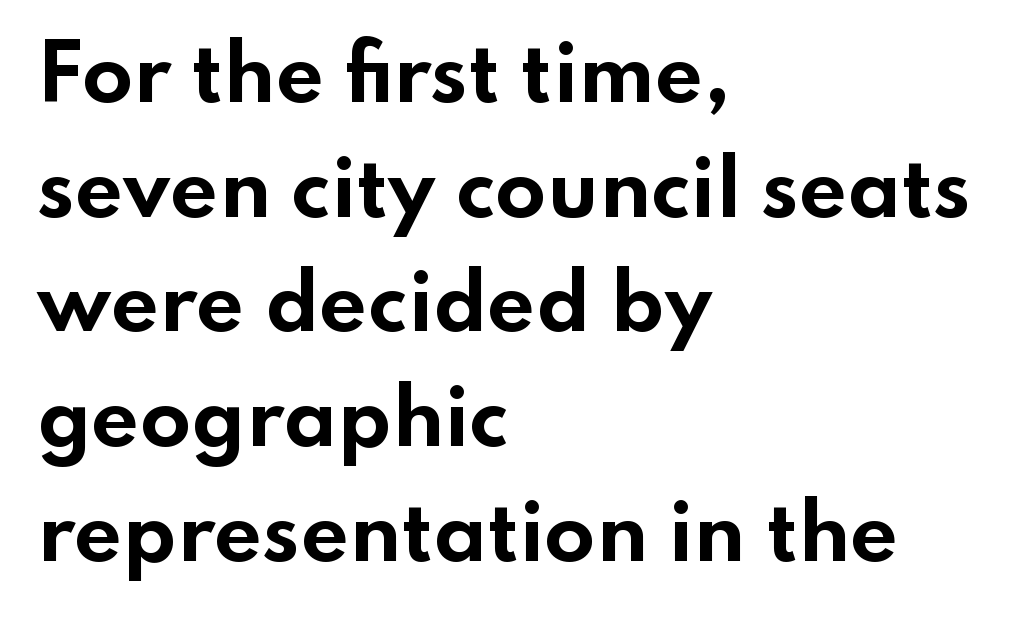
Q: Is the text bold? A: Yes.
Q: Is the text italic (slanted)? A: No, it is upright.
Q: Is the typeface a serif or a sans-serif typeface? A: Sans-serif.
Q: Is the text underlined? A: No.
Q: How is the paragraph aligned? A: Left-aligned.
Q: Is the spacing between letters normal or unusually wide? A: Normal.
Q: Is the spacing between lines tight, normal or loose? A: Normal.
Q: Width (condensed, normal, or wide)? A: Wide.
Q: Stroke contrast? A: Low.
Q: x-height? A: Small.
Q: Monospaced? A: No.
